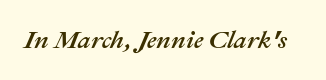
The image shows 25 px text type, italic (leaning right); set normal letter spacing, not underlined.
